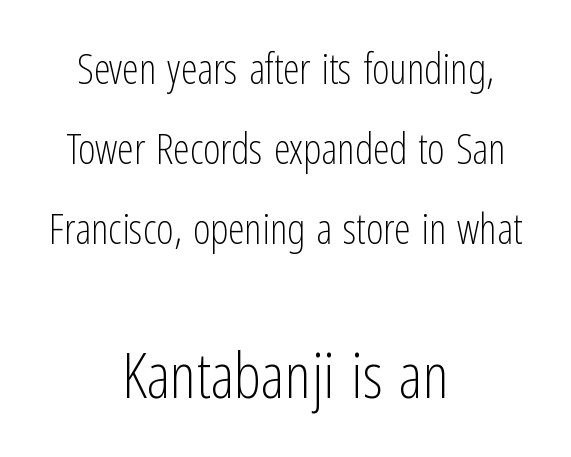
{"serif": "no", "italic": "no", "bold": "no", "weight": "light", "width": "condensed", "stroke_contrast": "low", "x_height": "medium", "monospaced": "no", "underline": "no", "align": "center", "line_spacing": "loose", "line_spacing_ratio": 1.91, "letter_spacing": "normal", "letter_spacing_em": 0.0, "larger_block": "second", "size_ratio": 1.5, "glyph_px": 63}
